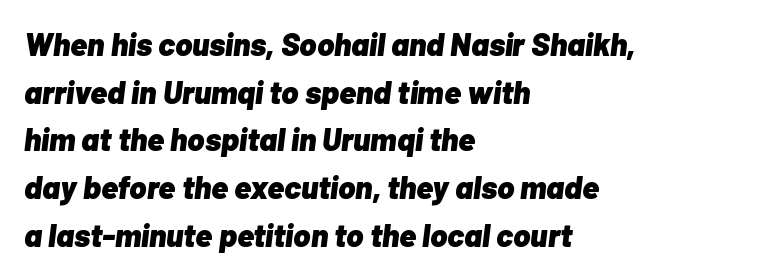
{"italic": "yes", "lean": "right", "slant_degrees": 7, "bold": "yes", "weight": "heavy", "width": "normal", "stroke_contrast": "low", "x_height": "medium", "monospaced": "no", "underline": "no", "align": "left", "line_spacing": "normal", "line_spacing_ratio": 1.49, "letter_spacing": "normal", "letter_spacing_em": 0.0, "glyph_px": 32}
